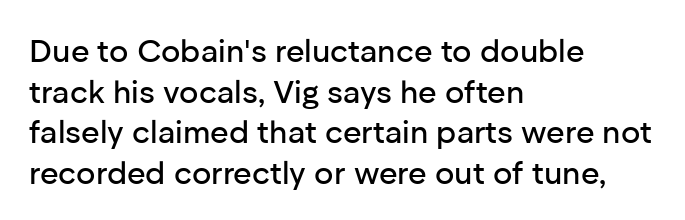
The image shows 32 px sans-serif type, upright; set left-aligned, normal line spacing (1.27x), normal letter spacing, not underlined; low stroke contrast and a medium x-height.
